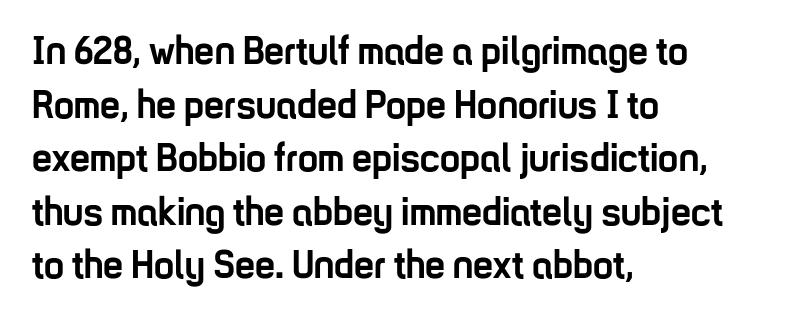
Q: Is the text bold? A: Yes.
Q: Is the text italic (slanted)? A: No, it is upright.
Q: Is the typeface a serif or a sans-serif typeface? A: Sans-serif.
Q: Is the text underlined? A: No.
Q: How is the paragraph aligned? A: Left-aligned.
Q: Is the spacing between letters normal or unusually wide? A: Normal.
Q: Is the spacing between lines tight, normal or loose? A: Normal.
Q: Width (condensed, normal, or wide)? A: Condensed.
Q: Stroke contrast? A: Low.
Q: x-height? A: Medium.
Q: Monospaced? A: No.
